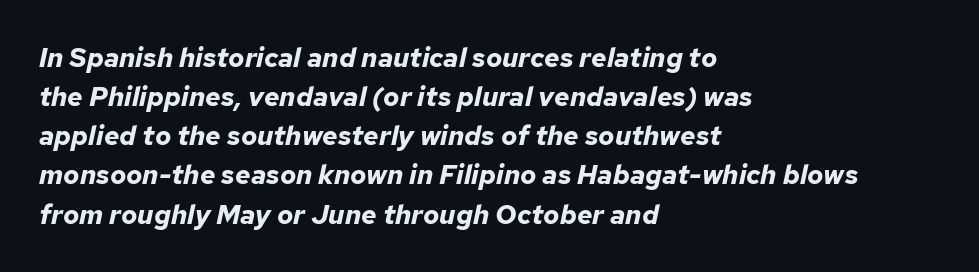
{"italic": "yes", "lean": "right", "slant_degrees": 12, "bold": "yes", "underline": "no", "align": "left", "line_spacing": "normal", "line_spacing_ratio": 1.45, "letter_spacing": "normal", "letter_spacing_em": 0.0, "glyph_px": 27}
